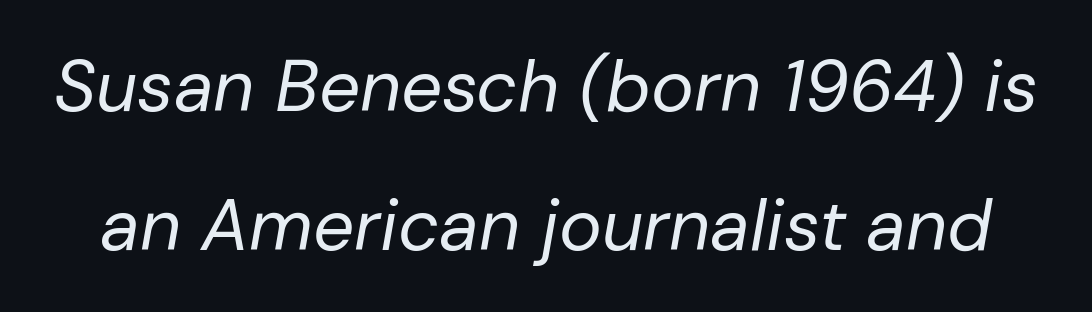
Only glyphs here, with clear space below each row. Characters follow at the spacing the type designer built in. The font is comparable to plain body text, perhaps lighter. Is there much room between lines? Yes — plenty of vertical air separates them. Proportional: the letters do not fall into vertical columns.
